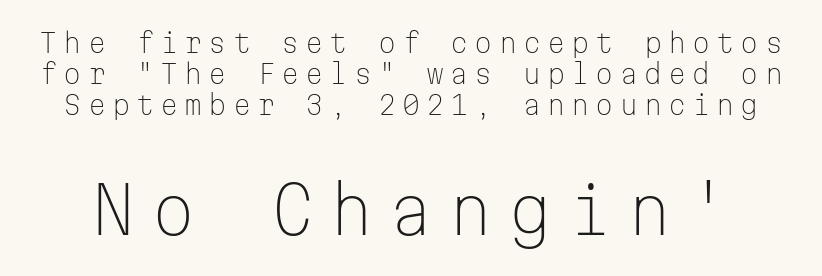
Weight: not bold — regular or lighter. Here the designer chose a console-style face with uniform glyph widths. No italicization has been applied; the sample stays upright. Tracking here is generous; glyphs stand well apart from one another. Each letter's strokes conclude bluntly, with no projecting serifs. Which chunk is bigger? The second one — the bottom block dwarfs the top.
